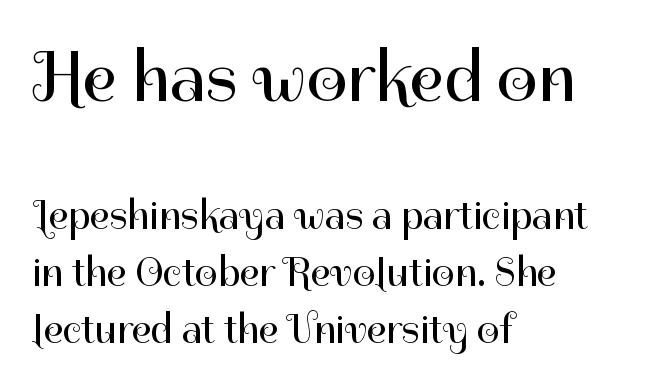
Q: Is the text bold? A: No.
Q: Is the text italic (slanted)? A: No, it is upright.
Q: Is the typeface a serif or a sans-serif typeface? A: Sans-serif.
Q: Is the text underlined? A: No.
Q: How is the paragraph aligned? A: Left-aligned.
Q: Is the spacing between letters normal or unusually wide? A: Normal.
Q: Is the spacing between lines tight, normal or loose? A: Normal.
Q: Which block of text is set in a larger size, the first (top) or the second (bottom)? A: The first (top) one.
Q: Width (condensed, normal, or wide)? A: Normal.
Q: Stroke contrast? A: High.
Q: x-height? A: Medium.
Q: Monospaced? A: No.
